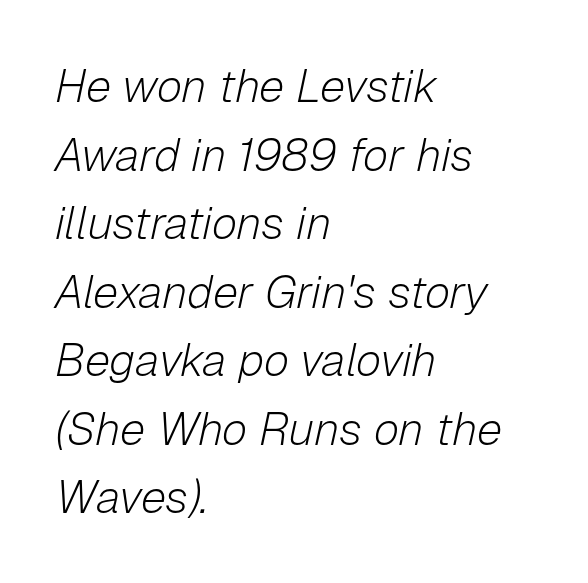
Q: Is the text bold? A: No.
Q: Is the text italic (slanted)? A: Yes, it leans right by about 12 degrees.
Q: Is the text underlined? A: No.
Q: How is the paragraph aligned? A: Left-aligned.
Q: Is the spacing between letters normal or unusually wide? A: Normal.
Q: Is the spacing between lines tight, normal or loose? A: Normal.
Q: Width (condensed, normal, or wide)? A: Normal.
Q: Stroke contrast? A: Low.
Q: x-height? A: Medium.
Q: Monospaced? A: No.
